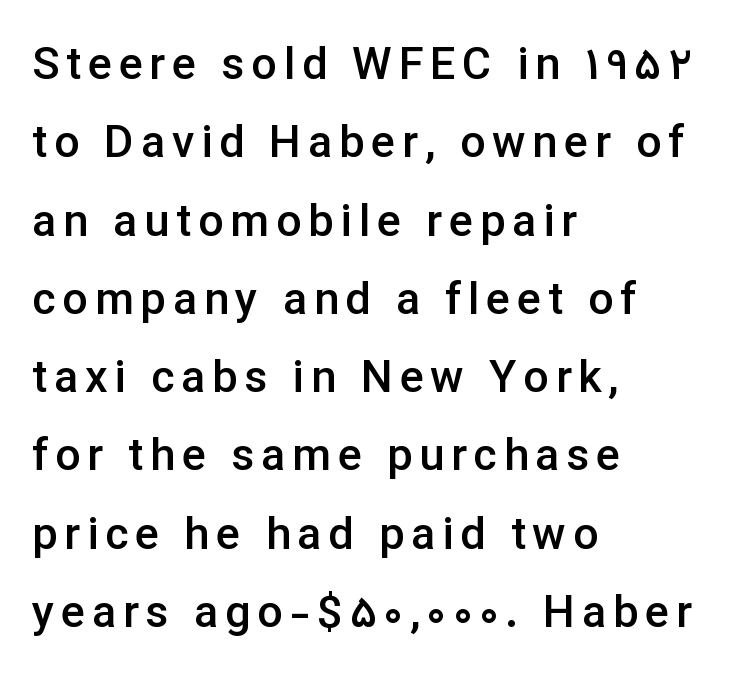
{"serif": "no", "italic": "no", "bold": "semi", "weight": "semibold", "width": "normal", "stroke_contrast": "low", "x_height": "medium", "monospaced": "no", "underline": "no", "align": "left", "line_spacing_ratio": 1.74, "glyph_px": 45}
